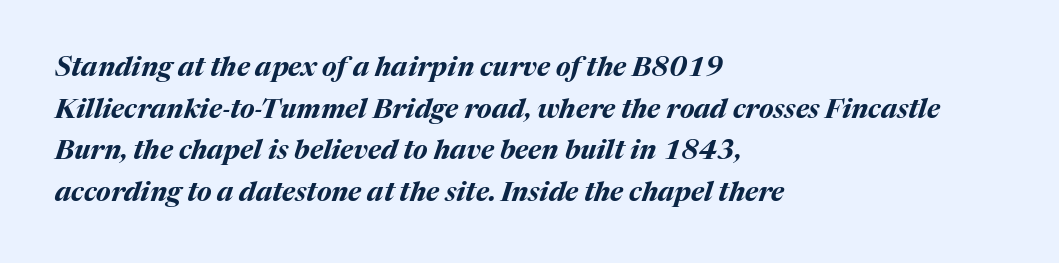
The image shows 27 px bold type, italic (leaning right); set left-aligned, normal line spacing (1.54x), normal letter spacing, not underlined.
